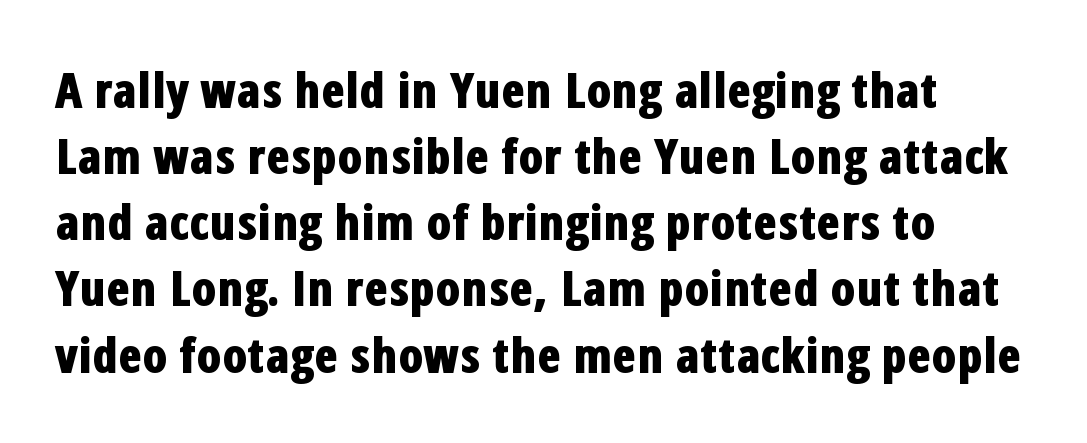
The image shows 49 px bold, condensed sans-serif type, upright; set normal line spacing (1.35x), normal letter spacing, not underlined; low stroke contrast and a medium x-height.
